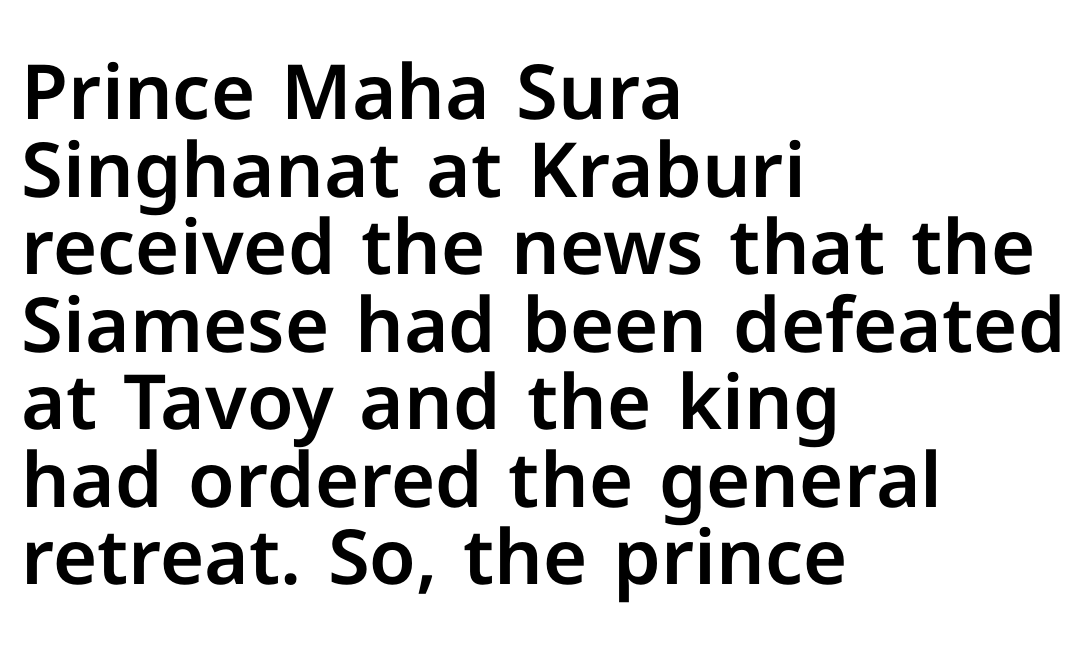
The image shows 76 px sans-serif type, upright; set left-aligned, tight line spacing (1.02x), normal letter spacing, not underlined; low stroke contrast and a medium x-height.
